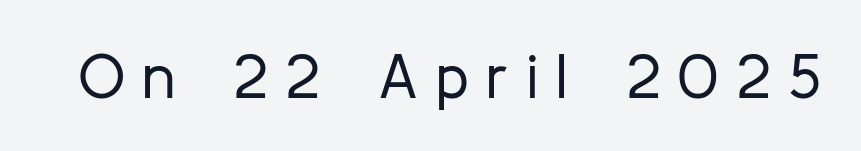
Q: Is the text bold? A: No.
Q: Is the text italic (slanted)? A: No, it is upright.
Q: Is the typeface a serif or a sans-serif typeface? A: Sans-serif.
Q: Is the text underlined? A: No.
Q: Is the spacing between letters normal or unusually wide? A: Unusually wide.
Q: Width (condensed, normal, or wide)? A: Normal.
Q: Stroke contrast? A: Low.
Q: x-height? A: Medium.
Q: Monospaced? A: No.
